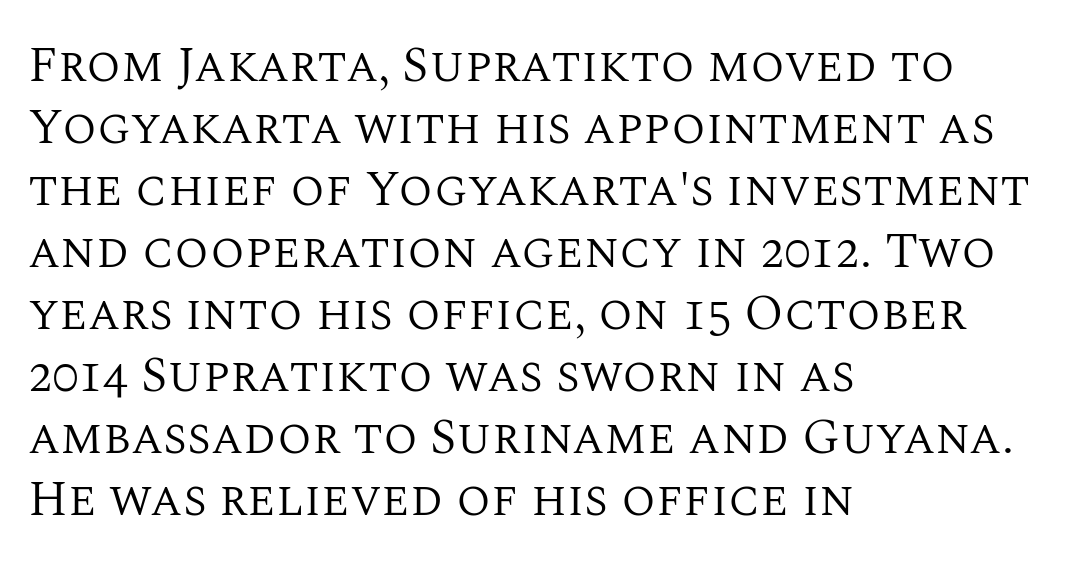
{"serif": "yes", "italic": "no", "bold": "no", "weight": "regular", "width": "normal", "stroke_contrast": "medium", "x_height": "large", "monospaced": "no", "underline": "no", "align": "left", "line_spacing_ratio": 1.24, "letter_spacing": "normal", "letter_spacing_em": 0.0, "glyph_px": 50}
